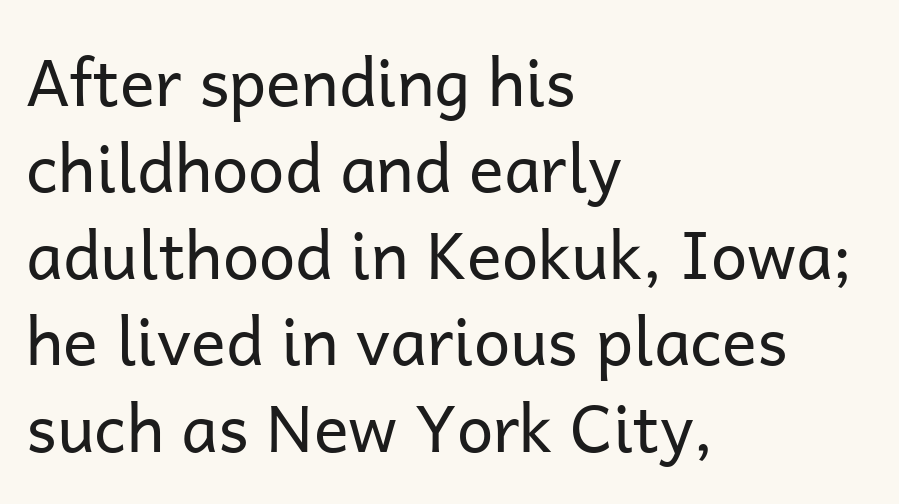
The image shows 65 px regular-weight sans-serif type, upright; set left-aligned, normal line spacing (1.33x), normal letter spacing, not underlined; low stroke contrast and a medium x-height.
